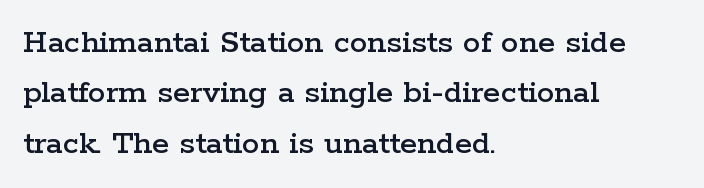
The image shows 35 px wide serif type, upright; set left-aligned, normal line spacing (1.44x), normal letter spacing, not underlined; low stroke contrast and a medium x-height.
